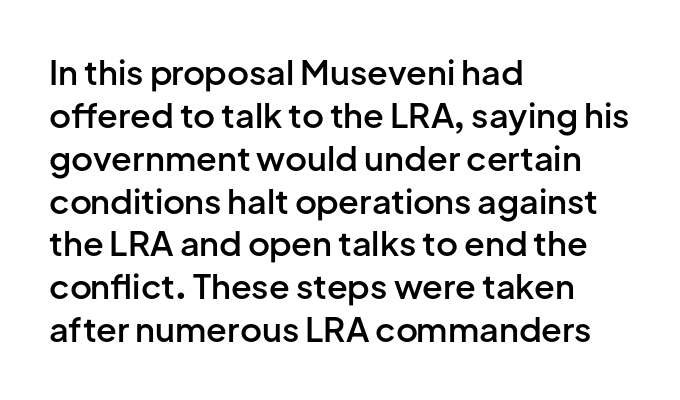
Looks like regular typesetting: each glyph gets only the width it needs. Its strokes are somewhat broadened, the hallmark of semibold type. Evenly set lines give the paragraph a standard silhouette. The string is rendered with underlining switched off.
